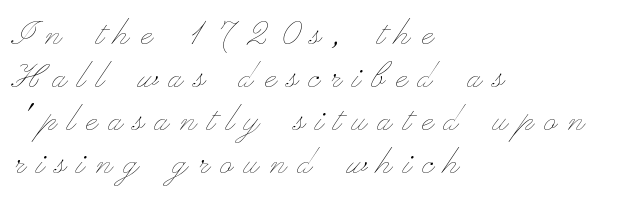
Q: Is the text bold? A: No.
Q: Is the text italic (slanted)? A: Yes.
Q: Is the text underlined? A: No.
Q: How is the paragraph aligned? A: Left-aligned.
Q: Is the spacing between letters normal or unusually wide? A: Unusually wide.
Q: Is the spacing between lines tight, normal or loose? A: Tight.
Q: Width (condensed, normal, or wide)? A: Wide.
Q: Stroke contrast? A: Low.
Q: x-height? A: Small.
Q: Monospaced? A: No.
